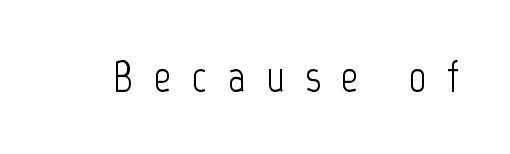
Look at the tracking — it's clearly loosened, letters drifting apart. Is this a fixed-width face? No — the glyphs have proportional, varying widths. Quick note: not italic, upright. These glyphs show unthickened strokes, regular width or finer. The gap between lines stays unmarked.
